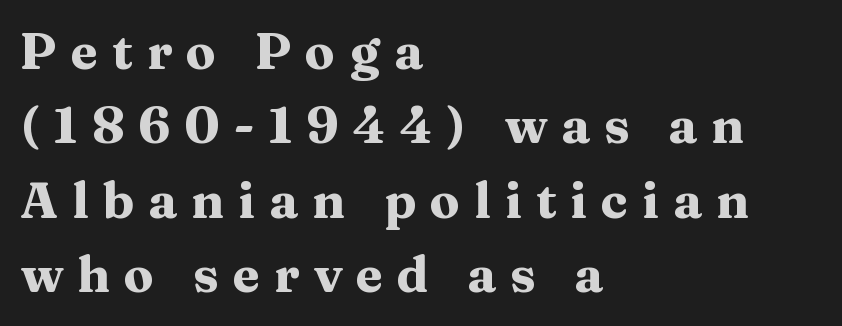
The rendering shows small feet on the letterforms — a serif design. The strokes are fattened all the way to bold. The letters stand upright; this is a roman face. Characters follow at a spacing far wider than the type designer built in.
